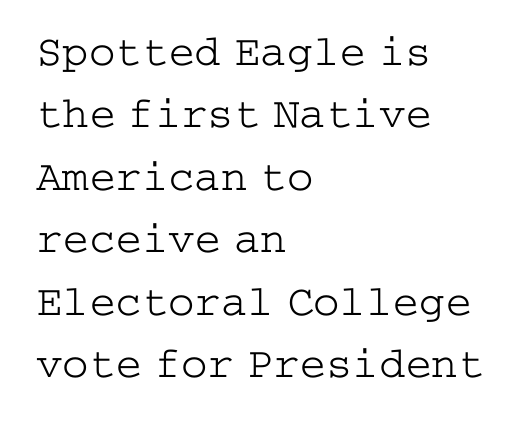
{"serif": "yes", "italic": "no", "bold": "no", "weight": "light", "width": "wide", "stroke_contrast": "low", "x_height": "medium", "underline": "no", "align": "left", "line_spacing": "normal", "line_spacing_ratio": 1.42, "letter_spacing": "normal", "letter_spacing_em": 0.0, "glyph_px": 44}
